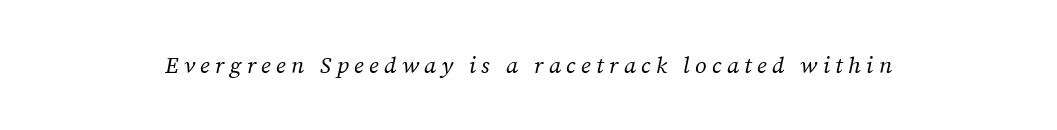
Q: Is the text bold? A: No.
Q: Is the text italic (slanted)? A: Yes, it leans right by about 12 degrees.
Q: Is the text underlined? A: No.
Q: Is the spacing between letters normal or unusually wide? A: Unusually wide.
